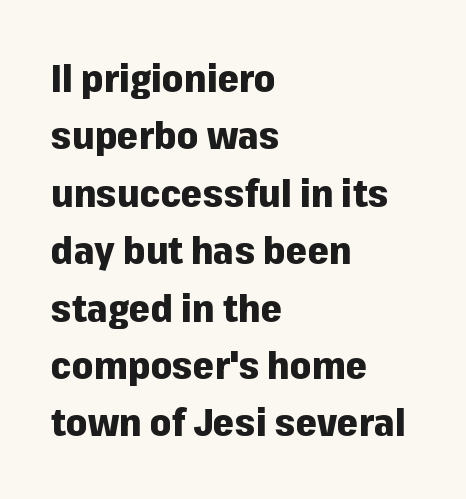
The image shows 38 px heavy sans-serif type, upright; set left-aligned, normal line spacing (1.51x), normal letter spacing, not underlined; low stroke contrast and a medium x-height.
